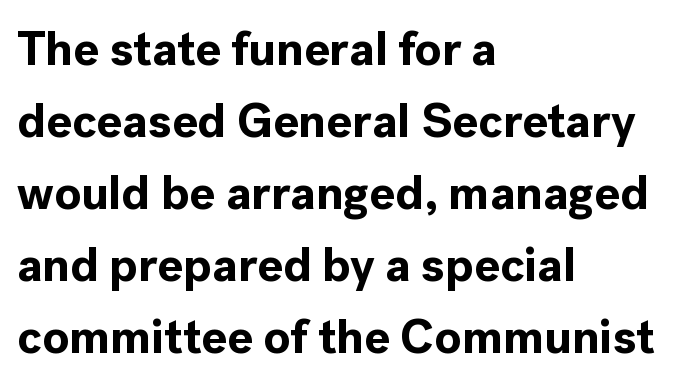
{"serif": "no", "italic": "no", "bold": "yes", "weight": "bold", "width": "normal", "x_height": "medium", "monospaced": "no", "underline": "no", "align": "left", "line_spacing": "normal", "line_spacing_ratio": 1.5, "letter_spacing": "normal", "letter_spacing_em": 0.0, "glyph_px": 48}
